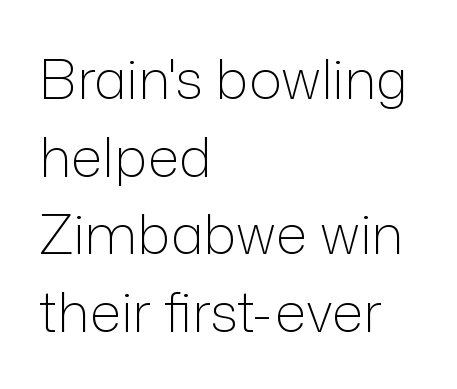
A quiet, ordinary-to-light weight characterises the typeface. Varying glyph widths throughout — classic text-font behaviour. The rendering keeps characters at their native spacing. Baseline-to-baseline distance is the conventional proportion of letter height.
